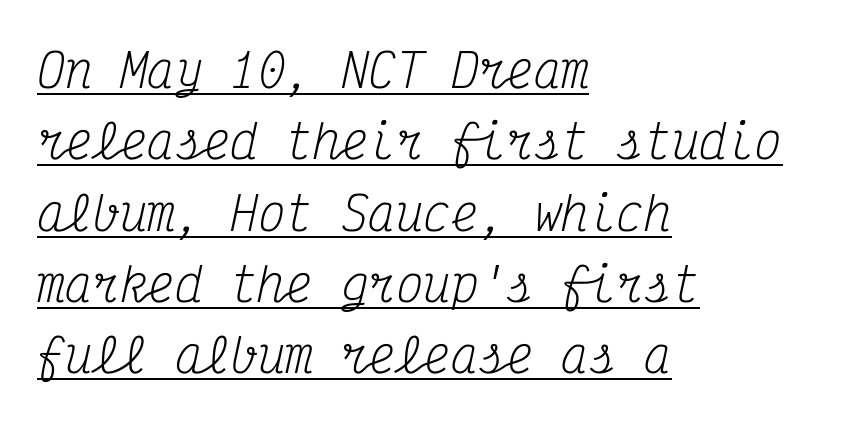
The image shows 46 px regular-weight, condensed serif type, italic (leaning right), monospaced; set left-aligned, normal line spacing (1.55x), normal letter spacing, underlined; medium stroke contrast and a medium x-height.
